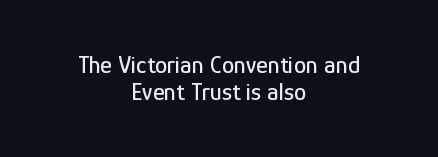
The axis of the letterforms is exactly vertical. The tracking reads as untouched default to a designer's eye. The area under the type is left untouched. The lines are quadded center.
